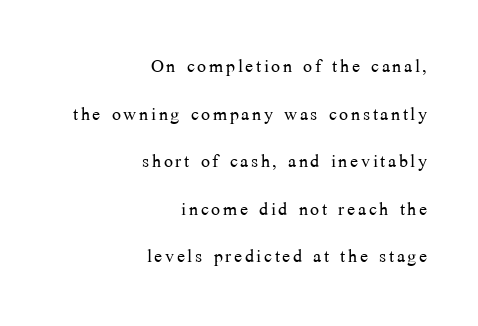
{"italic": "no", "bold": "no", "underline": "no", "align": "right", "line_spacing": "loose", "line_spacing_ratio": 1.98, "glyph_px": 24}
